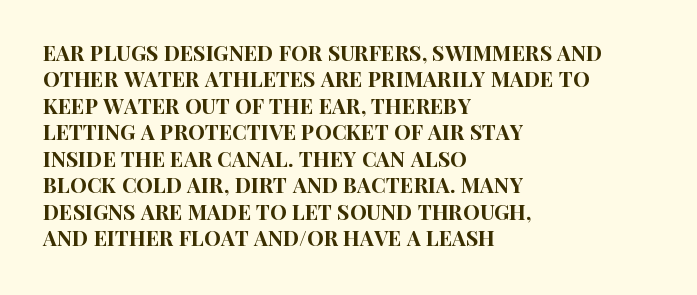
Q: Is the text italic (slanted)? A: No, it is upright.
Q: Is the text underlined? A: No.
Q: How is the paragraph aligned? A: Left-aligned.
Q: Is the spacing between letters normal or unusually wide? A: Normal.
Q: Is the spacing between lines tight, normal or loose? A: Normal.
